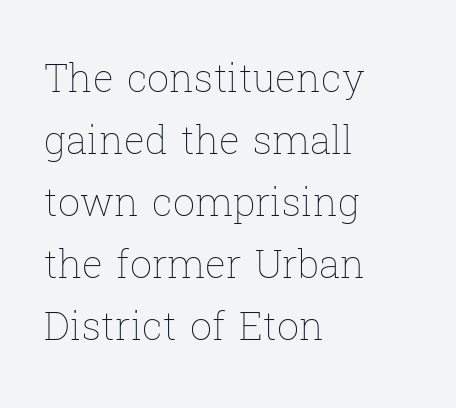
The image shows 39 px thin type, upright; set left-aligned, normal line spacing (1.59x), normal letter spacing, not underlined; low stroke contrast and a medium x-height.
